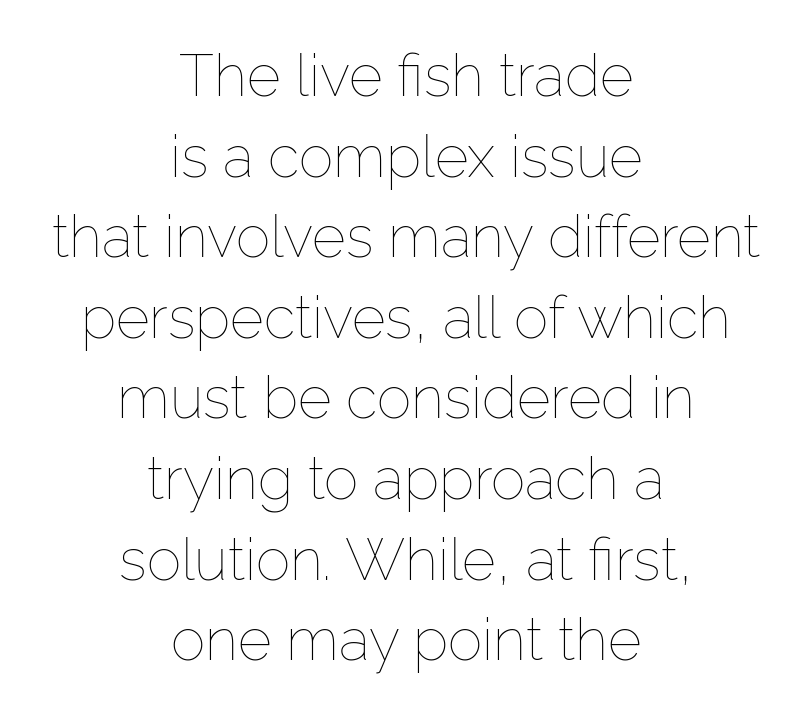
The image shows 58 px thin type, upright; set centered, normal line spacing (1.39x), normal letter spacing, not underlined; low stroke contrast and a medium x-height.
